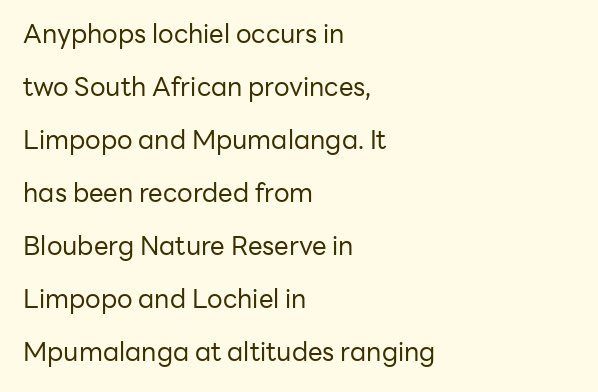
Words appear dense and cohesive because spacing is normal. Horizontal bands of white between lines are thick stripes. Posture: upright roman. Nothing heavy about these letters — not bold at all.
